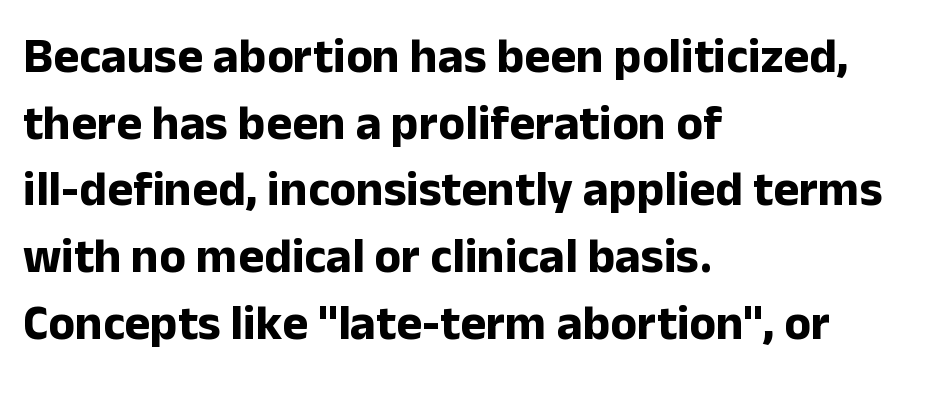
{"serif": "no", "italic": "no", "bold": "yes", "weight": "bold", "width": "normal", "stroke_contrast": "low", "x_height": "medium", "monospaced": "no", "underline": "no", "align": "left", "line_spacing": "normal", "line_spacing_ratio": 1.36, "letter_spacing": "normal", "letter_spacing_em": 0.0, "glyph_px": 49}
